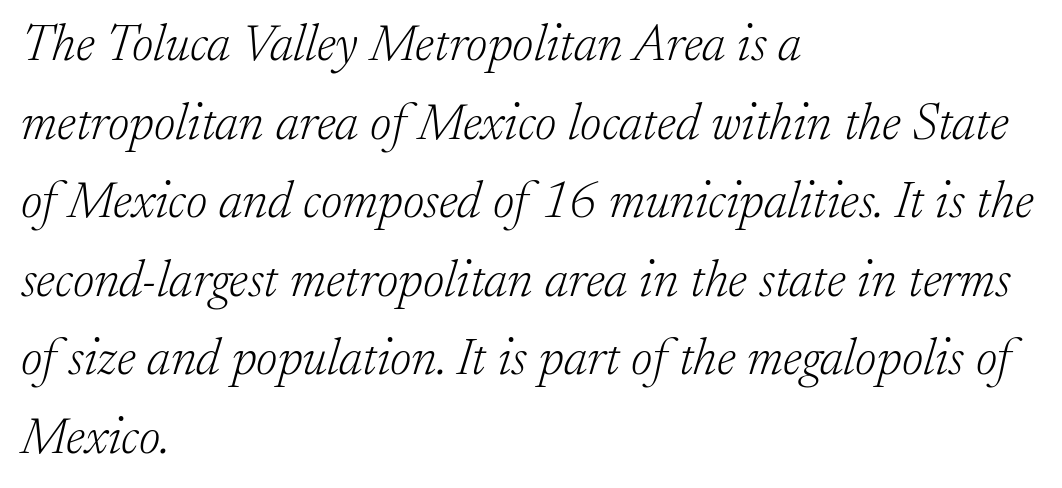
Q: Is the text bold? A: No.
Q: Is the text italic (slanted)? A: Yes, it leans right by about 17 degrees.
Q: Is the typeface a serif or a sans-serif typeface? A: Serif.
Q: Is the text underlined? A: No.
Q: How is the paragraph aligned? A: Left-aligned.
Q: Is the spacing between letters normal or unusually wide? A: Normal.
Q: Is the spacing between lines tight, normal or loose? A: Normal.
Q: Width (condensed, normal, or wide)? A: Normal.
Q: Stroke contrast? A: Low.
Q: x-height? A: Small.
Q: Monospaced? A: No.
